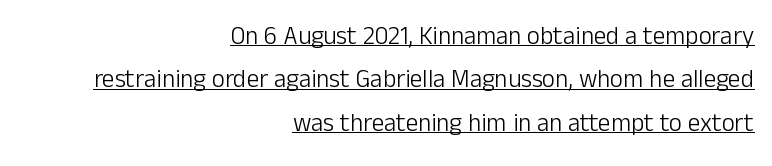
The paragraph shown leans on its right margin. Is the letter spacing exaggerated? No — it looks like the ordinary default. You can tell it's not italic because the verticals are truly vertical. Check the space under the baseline: a stroke is drawn there. Weight: regular or lighter.
